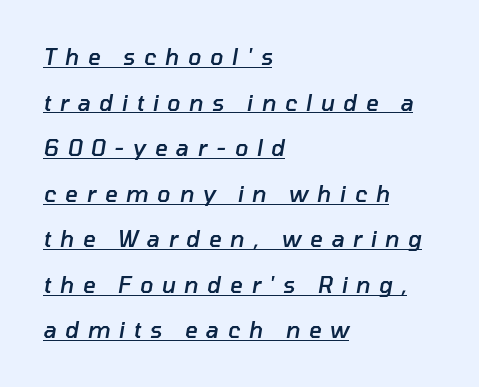
{"italic": "yes", "lean": "right", "slant_degrees": 10, "bold": "semi", "underline": "yes", "align": "left", "line_spacing": "loose", "line_spacing_ratio": 2.07, "letter_spacing": "wide", "letter_spacing_em": 0.39, "glyph_px": 22}
